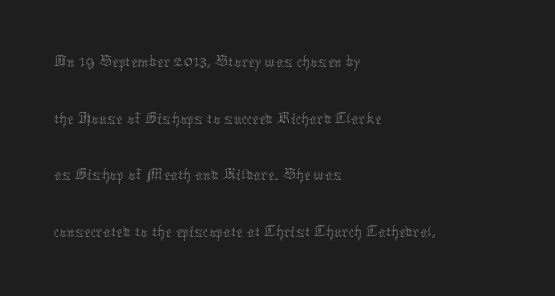
Q: Is the text bold? A: No.
Q: Is the text italic (slanted)? A: No, it is upright.
Q: Is the text underlined? A: No.
Q: How is the paragraph aligned? A: Left-aligned.
Q: Is the spacing between letters normal or unusually wide? A: Normal.
Q: Is the spacing between lines tight, normal or loose? A: Normal.
Q: Width (condensed, normal, or wide)? A: Normal.
Q: Stroke contrast? A: Medium.
Q: x-height? A: Medium.
Q: Monospaced? A: No.
